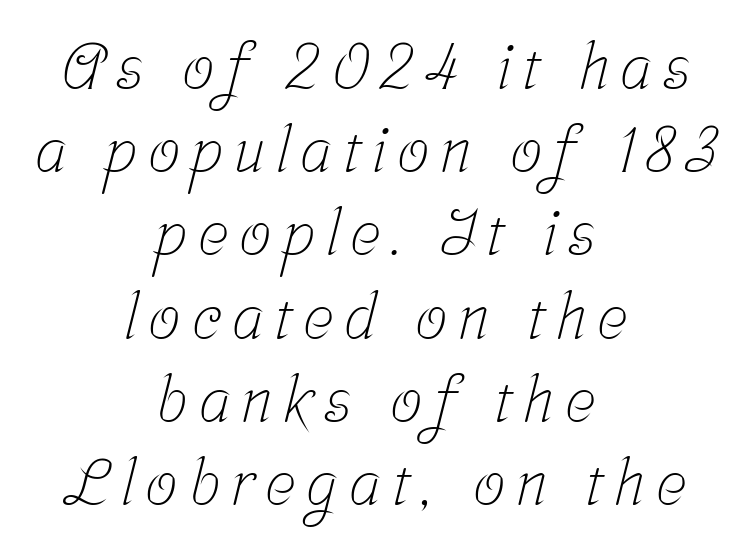
The image shows 64 px light, condensed serif type; set centered, normal line spacing (1.3x), not underlined; low stroke contrast and a medium x-height.
